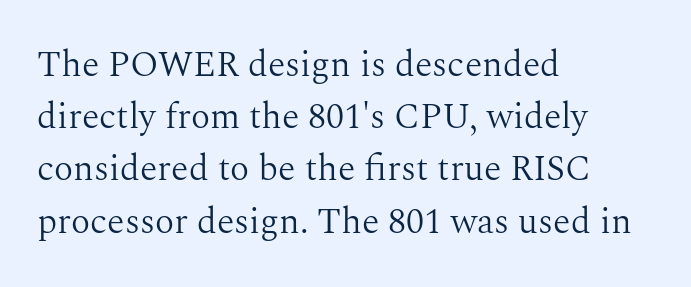
Q: Is the text bold? A: No.
Q: Is the text italic (slanted)? A: No, it is upright.
Q: Is the typeface a serif or a sans-serif typeface? A: Serif.
Q: Is the text underlined? A: No.
Q: How is the paragraph aligned? A: Left-aligned.
Q: Is the spacing between letters normal or unusually wide? A: Normal.
Q: Is the spacing between lines tight, normal or loose? A: Normal.
Q: Width (condensed, normal, or wide)? A: Normal.
Q: Stroke contrast? A: Medium.
Q: x-height? A: Medium.
Q: Monospaced? A: No.
